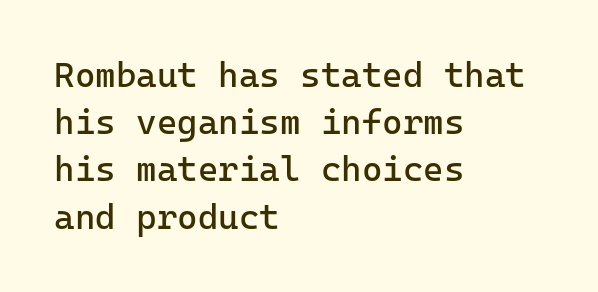
{"serif": "no", "italic": "no", "bold": "no", "weight": "regular", "width": "normal", "stroke_contrast": "low", "x_height": "medium", "underline": "no", "align": "left", "line_spacing": "normal", "line_spacing_ratio": 1.35, "letter_spacing": "normal", "letter_spacing_em": 0.0, "glyph_px": 35}
